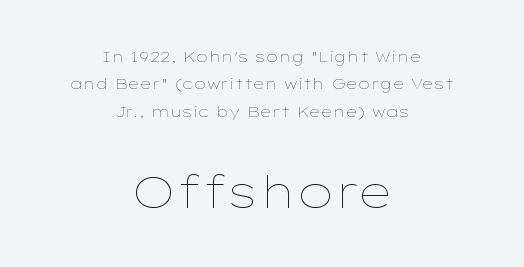
Q: Is the text bold? A: No.
Q: Is the text italic (slanted)? A: No, it is upright.
Q: Is the text underlined? A: No.
Q: How is the paragraph aligned? A: Centered.
Q: Is the spacing between letters normal or unusually wide? A: Normal.
Q: Which block of text is set in a larger size, the first (top) or the second (bottom)? A: The second (bottom) one.
Q: Width (condensed, normal, or wide)? A: Wide.
Q: Stroke contrast? A: Low.
Q: x-height? A: Medium.
Q: Monospaced? A: No.
